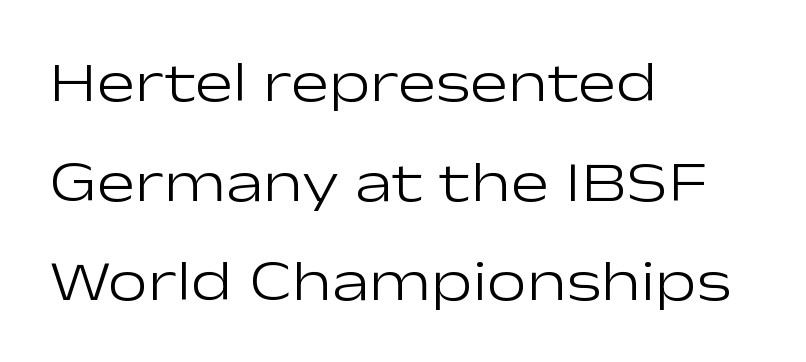
Glance below the letters and you will spot only blank space. Is the block centered? No — it sits flush against the left margin. Letterform terminals end flat and unadorned throughout the passage. The passage shown is typed in a proportional face where columns would drift. This reads as an unemphasized weight, regular at the heaviest. If you drew a line through each stem, it would be perfectly vertical.
